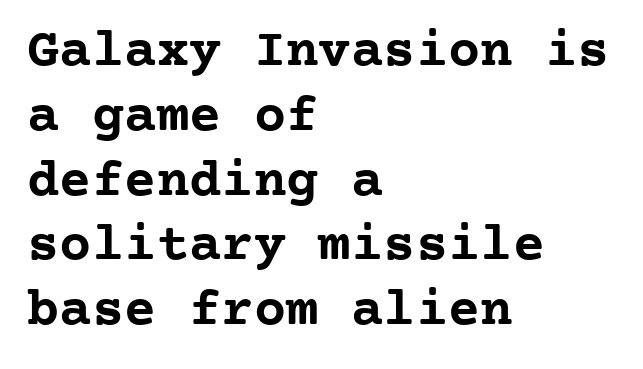
The setting favours the left margin, as ordinary paragraphs usually do. Nobody touched the tracking dial on this one. The specimen reads as upright at a glance. The passage shown is emphatically bold.
